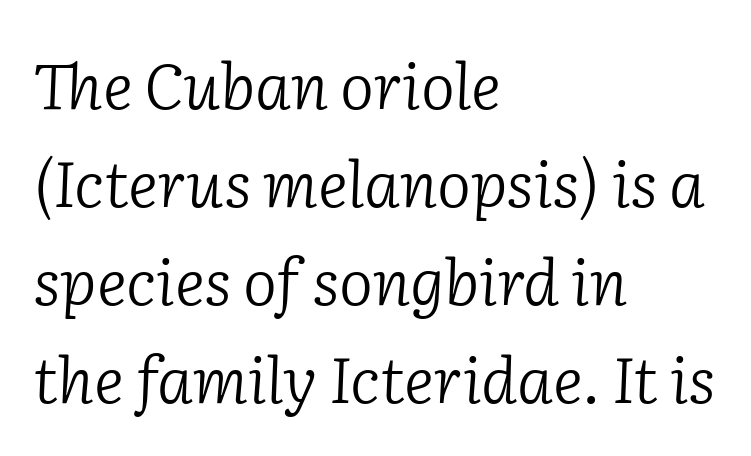
Q: Is the text bold? A: No.
Q: Is the text italic (slanted)? A: Yes, it leans right by about 2 degrees.
Q: Is the typeface a serif or a sans-serif typeface? A: Serif.
Q: Is the text underlined? A: No.
Q: How is the paragraph aligned? A: Left-aligned.
Q: Is the spacing between letters normal or unusually wide? A: Normal.
Q: Is the spacing between lines tight, normal or loose? A: Normal.
Q: Width (condensed, normal, or wide)? A: Normal.
Q: Stroke contrast? A: Low.
Q: x-height? A: Medium.
Q: Monospaced? A: No.
